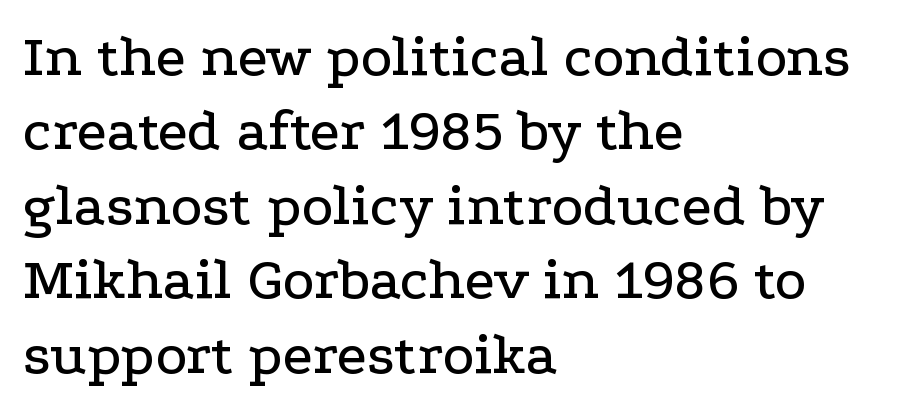
{"serif": "yes", "italic": "no", "width": "wide", "stroke_contrast": "low", "x_height": "medium", "monospaced": "no", "underline": "no", "align": "left", "line_spacing_ratio": 1.24, "letter_spacing": "normal", "letter_spacing_em": 0.0, "glyph_px": 60}
